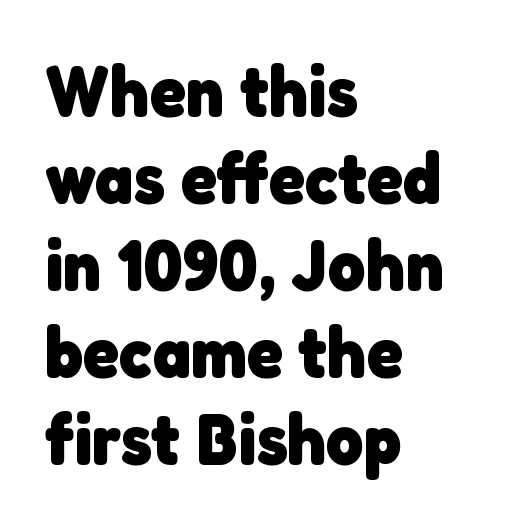
Alignment: flush left. Words float on clear page, feet unadorned. Serif or sans? Sans — the stroke terminals are bare. Between one letter and the next there's only the usual sliver of space. A full-strength bold gives these letters their thick strokes. Is this a fixed-width face? No — the glyphs have proportional, varying widths.
